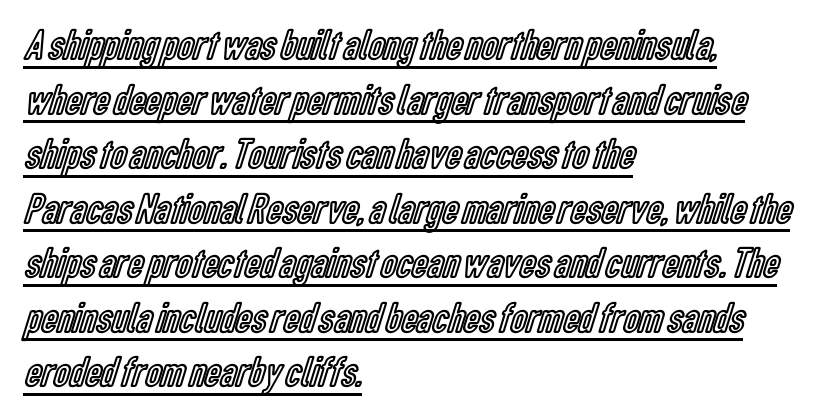
The image shows 44 px condensed type; set left-aligned, line spacing 1.24x, normal letter spacing, underlined; a medium x-height.
